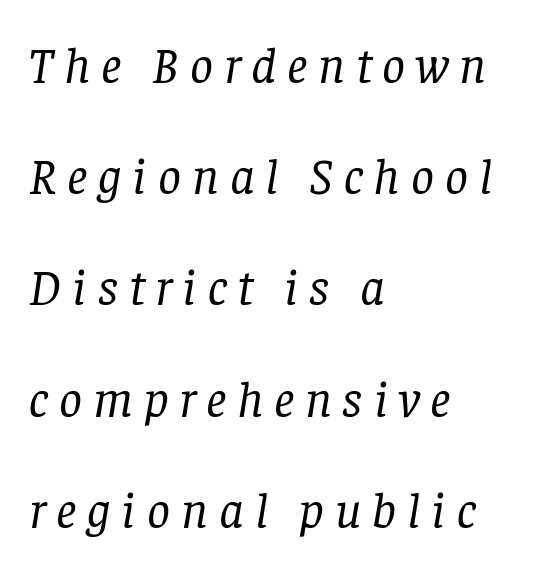
{"serif": "yes", "italic": "yes", "lean": "right", "slant_degrees": 8, "bold": "no", "weight": "regular", "width": "normal", "stroke_contrast": "low", "x_height": "large", "monospaced": "no", "underline": "no", "align": "left", "line_spacing": "loose", "line_spacing_ratio": 2.18, "letter_spacing": "wide", "letter_spacing_em": 0.21, "glyph_px": 51}
